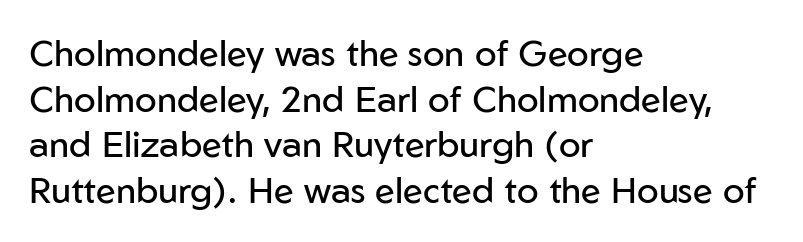
{"serif": "no", "italic": "no", "bold": "no", "weight": "regular", "width": "normal", "stroke_contrast": "low", "x_height": "medium", "monospaced": "no", "underline": "no", "align": "left", "line_spacing": "normal", "line_spacing_ratio": 1.27, "letter_spacing": "normal", "letter_spacing_em": 0.0, "glyph_px": 36}
